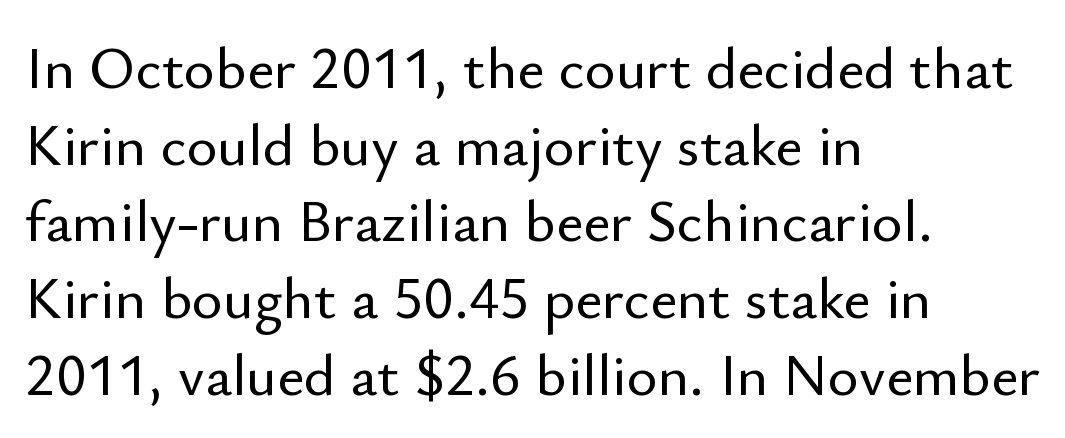
Q: Is the text italic (slanted)? A: No, it is upright.
Q: Is the typeface a serif or a sans-serif typeface? A: Sans-serif.
Q: Is the text underlined? A: No.
Q: How is the paragraph aligned? A: Left-aligned.
Q: Is the spacing between letters normal or unusually wide? A: Normal.
Q: Is the spacing between lines tight, normal or loose? A: Normal.
Q: Width (condensed, normal, or wide)? A: Normal.
Q: Stroke contrast? A: Low.
Q: x-height? A: Small.
Q: Monospaced? A: No.
